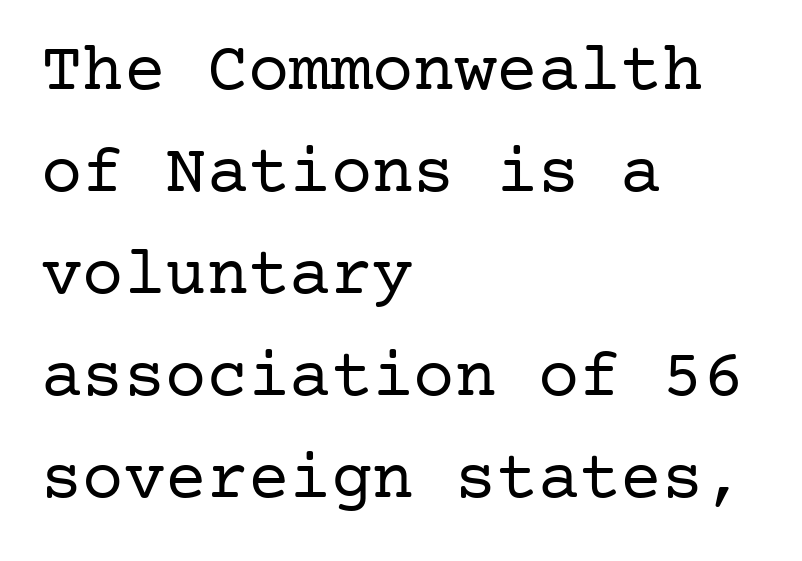
Q: Is the text bold? A: No.
Q: Is the text italic (slanted)? A: No, it is upright.
Q: Is the typeface a serif or a sans-serif typeface? A: Serif.
Q: Is the text underlined? A: No.
Q: How is the paragraph aligned? A: Left-aligned.
Q: Is the spacing between letters normal or unusually wide? A: Normal.
Q: Is the spacing between lines tight, normal or loose? A: Normal.
Q: Width (condensed, normal, or wide)? A: Normal.
Q: Stroke contrast? A: Low.
Q: x-height? A: Medium.
